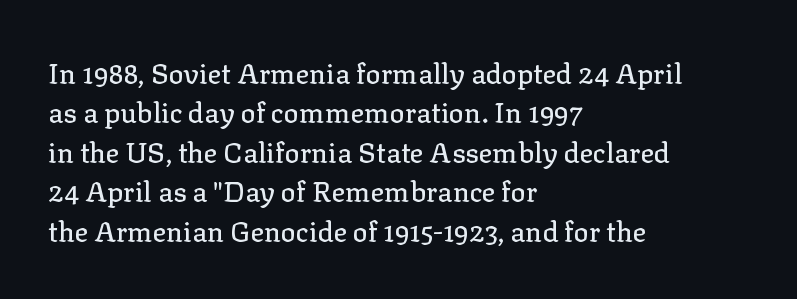
Q: Is the text italic (slanted)? A: No, it is upright.
Q: Is the typeface a serif or a sans-serif typeface? A: Serif.
Q: Is the text underlined? A: No.
Q: How is the paragraph aligned? A: Left-aligned.
Q: Is the spacing between letters normal or unusually wide? A: Normal.
Q: Is the spacing between lines tight, normal or loose? A: Normal.
Q: Width (condensed, normal, or wide)? A: Normal.
Q: Stroke contrast? A: Low.
Q: x-height? A: Medium.
Q: Monospaced? A: No.
